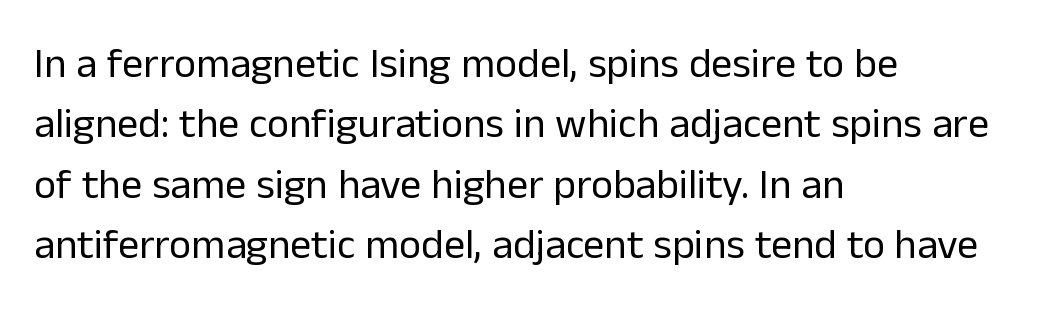
Q: Is the text bold? A: No.
Q: Is the text italic (slanted)? A: No, it is upright.
Q: Is the typeface a serif or a sans-serif typeface? A: Sans-serif.
Q: Is the text underlined? A: No.
Q: How is the paragraph aligned? A: Left-aligned.
Q: Is the spacing between letters normal or unusually wide? A: Normal.
Q: Is the spacing between lines tight, normal or loose? A: Normal.
Q: Width (condensed, normal, or wide)? A: Normal.
Q: Stroke contrast? A: Low.
Q: x-height? A: Medium.
Q: Monospaced? A: No.
